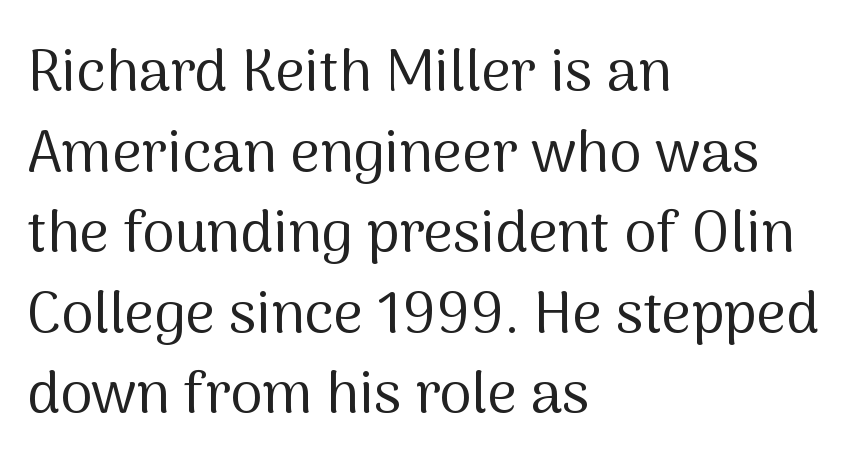
The image shows 58 px regular-weight sans-serif type, upright; set left-aligned, normal line spacing (1.39x), normal letter spacing, not underlined; medium stroke contrast and a medium x-height.
